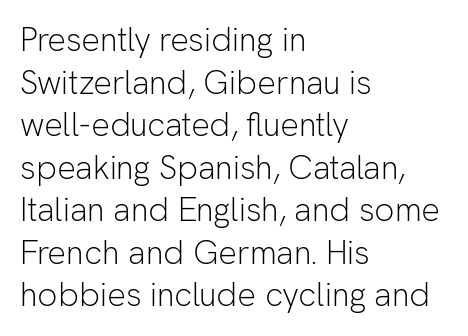
{"serif": "no", "italic": "no", "bold": "no", "weight": "light", "width": "normal", "stroke_contrast": "low", "x_height": "medium", "monospaced": "no", "underline": "no", "align": "left", "line_spacing": "normal", "line_spacing_ratio": 1.29, "letter_spacing": "normal", "letter_spacing_em": 0.0, "glyph_px": 33}
